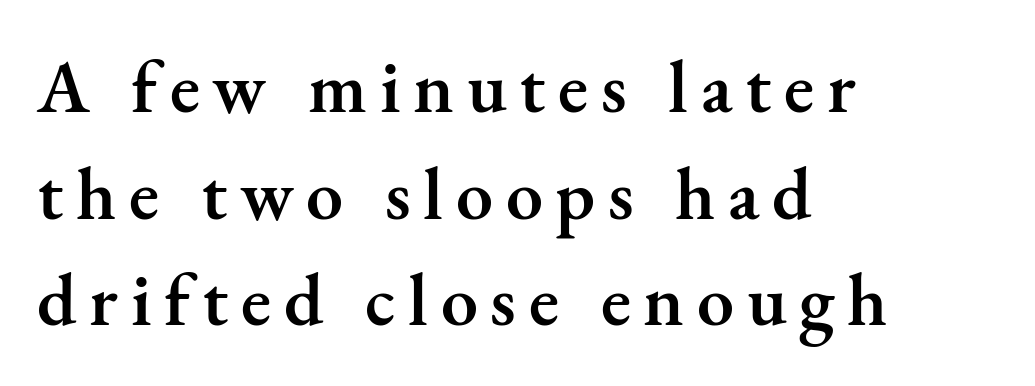
The image shows 74 px semibold serif type, upright; set left-aligned, normal line spacing (1.44x), not underlined; medium stroke contrast and a small x-height.
